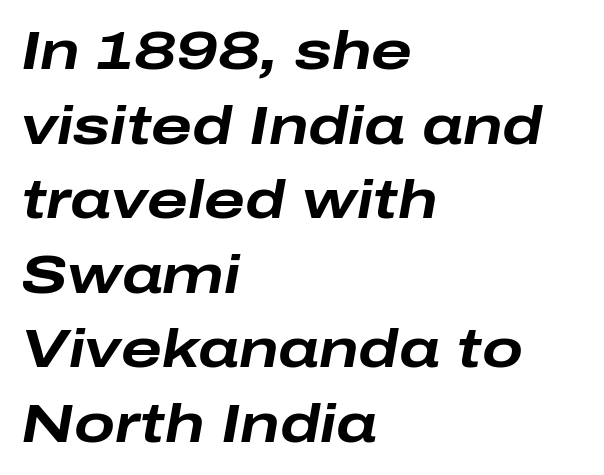
{"italic": "yes", "lean": "right", "slant_degrees": 10, "bold": "yes", "weight": "bold", "width": "wide", "stroke_contrast": "low", "x_height": "medium", "monospaced": "no", "underline": "no", "align": "left", "line_spacing": "normal", "line_spacing_ratio": 1.38, "letter_spacing": "normal", "letter_spacing_em": 0.0, "glyph_px": 54}
